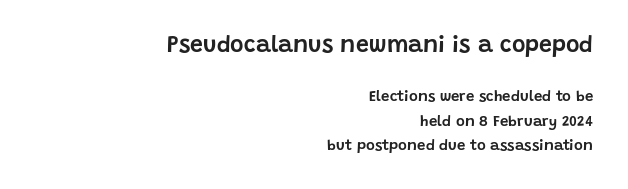
{"italic": "no", "underline": "no", "align": "right", "line_spacing": "normal", "line_spacing_ratio": 1.61, "letter_spacing": "normal", "letter_spacing_em": 0.0, "larger_block": "first", "size_ratio": 1.53, "glyph_px": 23}
